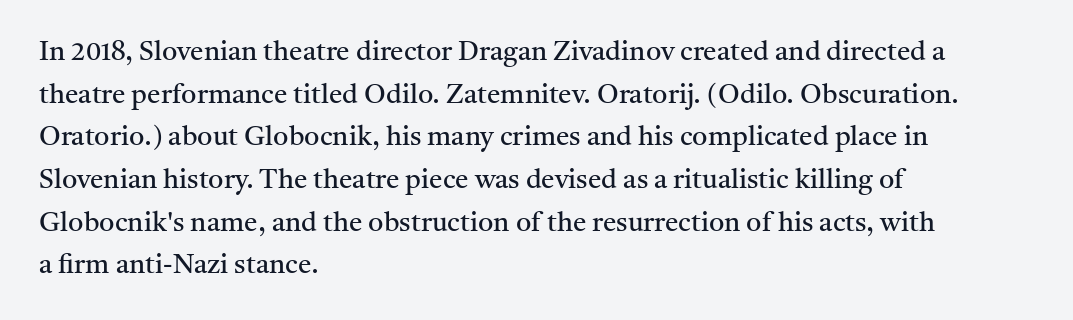
The ragged edge is on the right, which tells us the setting is flush left. Vertical strokes here are truly vertical. Heaviness? Minimal to ordinary, like unemphasized prose. Lines of text with bare space underneath.
